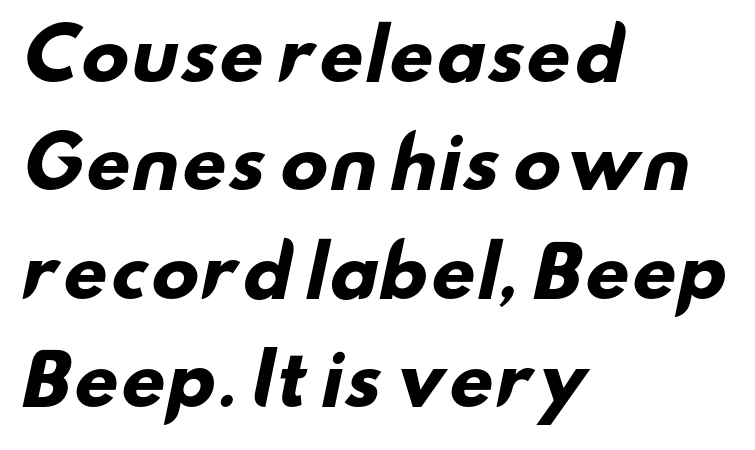
Each letter keeps its own natural width here, so spacing adapts to shape. Classification — sans serif. Alignment: flush left. The passage shown stacks its lines at a standard gap. Compared with typical body copy, the letter spacing here is the same.
